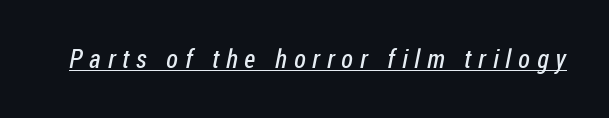
Observe the wide spacing: letters keep a clear distance from each other. Glance below the letters and you will spot a drawn line. On a weight scale, this lands at 450 or below.
